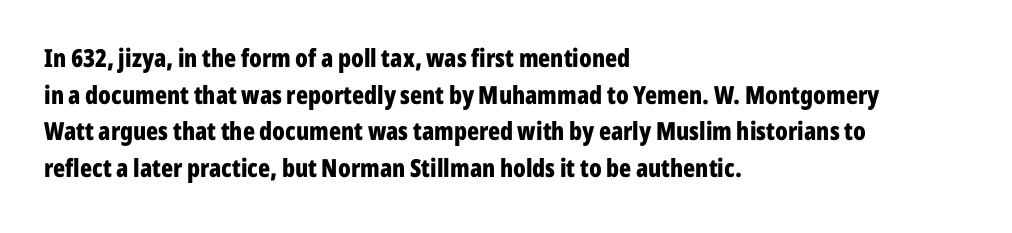
Q: Is the text bold? A: Yes.
Q: Is the text italic (slanted)? A: No, it is upright.
Q: Is the text underlined? A: No.
Q: How is the paragraph aligned? A: Left-aligned.
Q: Is the spacing between letters normal or unusually wide? A: Normal.
Q: Is the spacing between lines tight, normal or loose? A: Normal.
